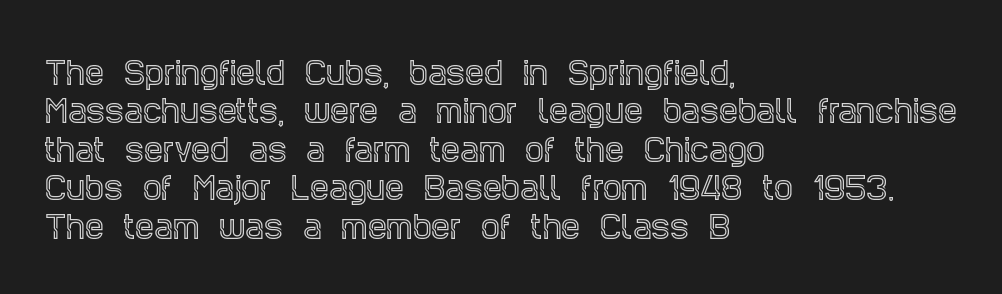
{"serif": "yes", "italic": "no", "width": "condensed", "x_height": "large", "monospaced": "no", "underline": "no", "align": "left", "line_spacing": "normal", "line_spacing_ratio": 1.28, "letter_spacing": "normal", "letter_spacing_em": 0.0, "glyph_px": 30}
